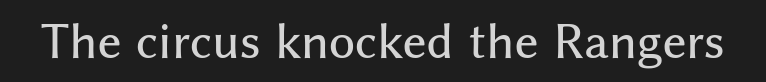
The image shows 45 px sans-serif type, upright; set normal letter spacing, not underlined; medium stroke contrast and a medium x-height.
